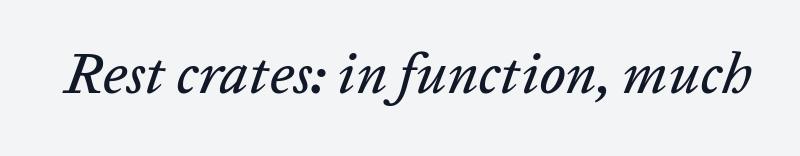
Q: Is the text italic (slanted)? A: Yes, it leans right by about 20 degrees.
Q: Is the text underlined? A: No.
Q: Is the spacing between letters normal or unusually wide? A: Normal.
Q: Width (condensed, normal, or wide)? A: Normal.
Q: Stroke contrast? A: Low.
Q: x-height? A: Medium.
Q: Monospaced? A: No.
